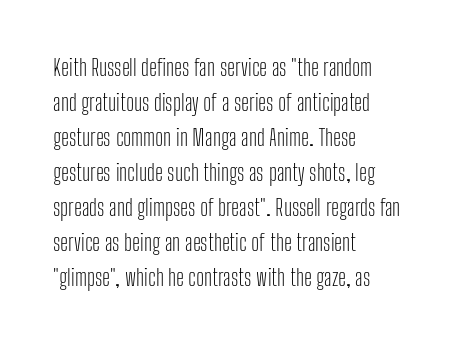
The image shows 23 px text type, upright; set left-aligned, normal line spacing (1.52x), normal letter spacing, not underlined.
